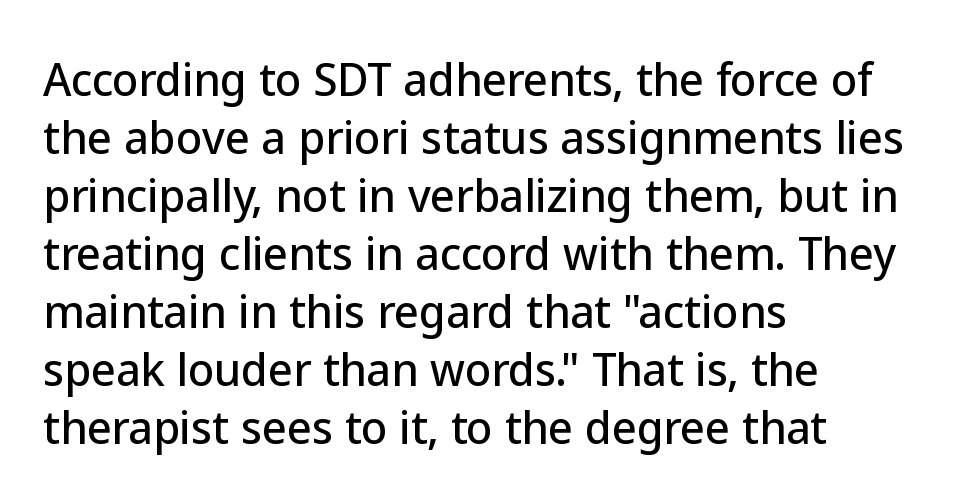
The image shows 43 px sans-serif type, upright; set left-aligned, normal line spacing (1.35x), normal letter spacing, not underlined; low stroke contrast and a medium x-height.
